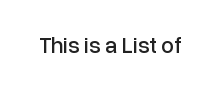
Each word holds together tightly as a unit, with standard inter-letter gaps. Posture: upright roman. The specimen omits any rule beneath the text block's lines.
